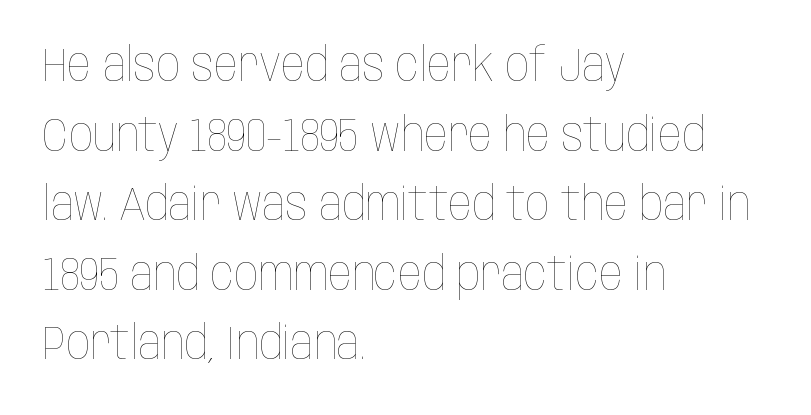
Q: Is the text bold? A: No.
Q: Is the text italic (slanted)? A: No, it is upright.
Q: Is the text underlined? A: No.
Q: How is the paragraph aligned? A: Left-aligned.
Q: Is the spacing between letters normal or unusually wide? A: Normal.
Q: Is the spacing between lines tight, normal or loose? A: Normal.
Q: Width (condensed, normal, or wide)? A: Condensed.
Q: Stroke contrast? A: Low.
Q: x-height? A: Large.
Q: Monospaced? A: No.
